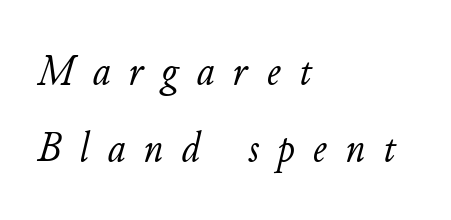
{"italic": "yes", "lean": "right", "slant_degrees": 11, "bold": "no", "weight": "light", "width": "normal", "stroke_contrast": "low", "x_height": "small", "monospaced": "no", "underline": "no", "align": "left", "line_spacing_ratio": 1.75, "letter_spacing": "wide", "letter_spacing_em": 0.42, "glyph_px": 44}
